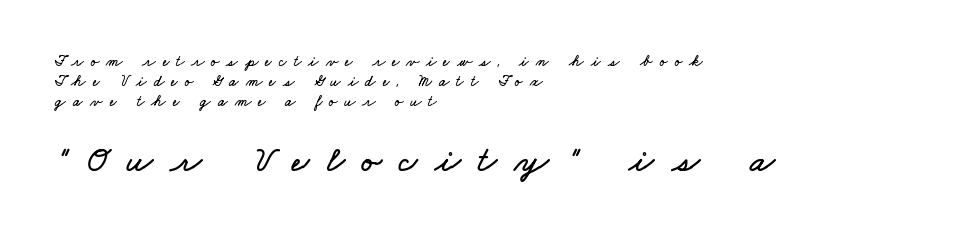
The image shows 37 px wide type; set left-aligned, normal line spacing (1.35x), unusually wide letter spacing (+0.47 em), not underlined; the second (bottom) block is 2.47x larger; low stroke contrast and a small x-height.
